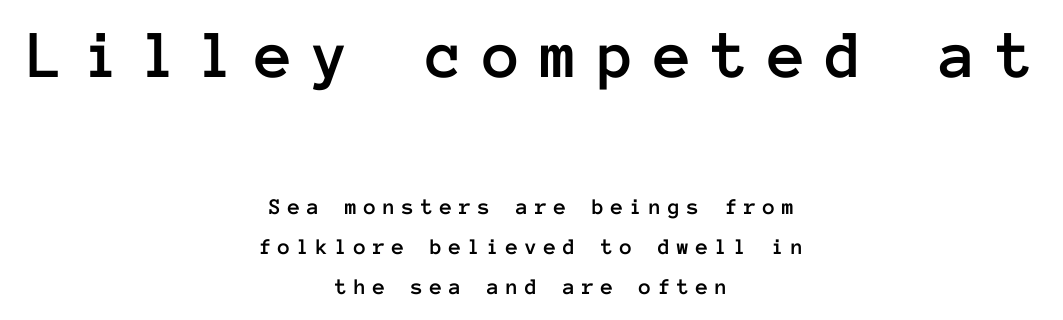
The image shows 69 px text type, upright, monospaced; set centered, line spacing 1.74x, unusually wide letter spacing (+0.28 em), not underlined; the first (top) block is 3.0x larger; low stroke contrast and a medium x-height.
